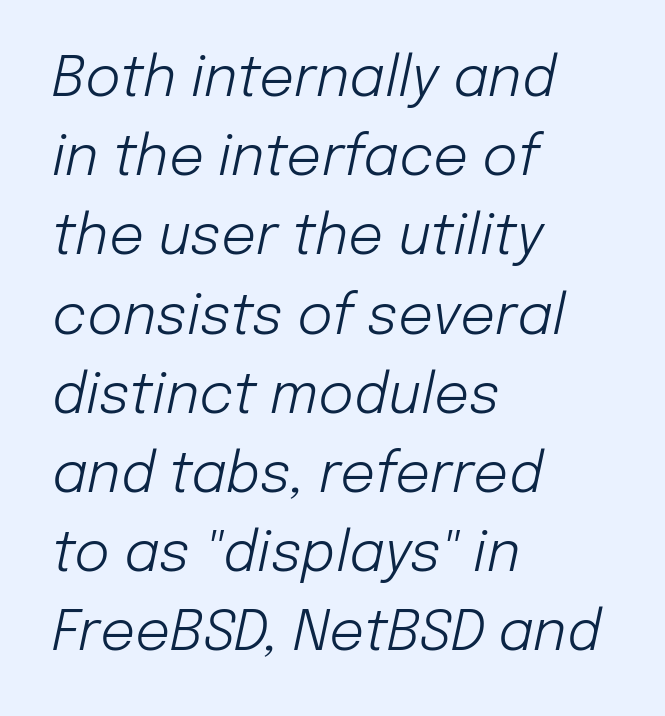
Has an underline been added? It has not. Weight: regular or lighter. You could not count columns in this text — the font is proportionally spaced. The paragraph shown leans on its left margin. The rendering applies a slant to the glyphs.
